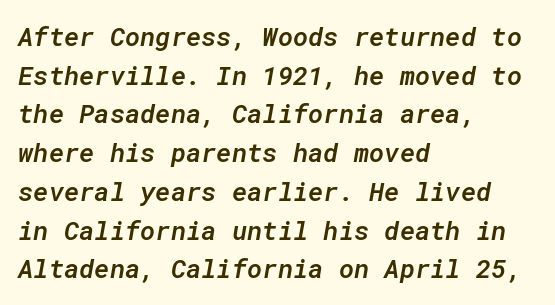
Typeset ragged right — the left edge is the straight one. The rows are spaced the way most documents space them. Here the glyphs are tracked normally, forming tight word shapes. No word sits above an underline.
